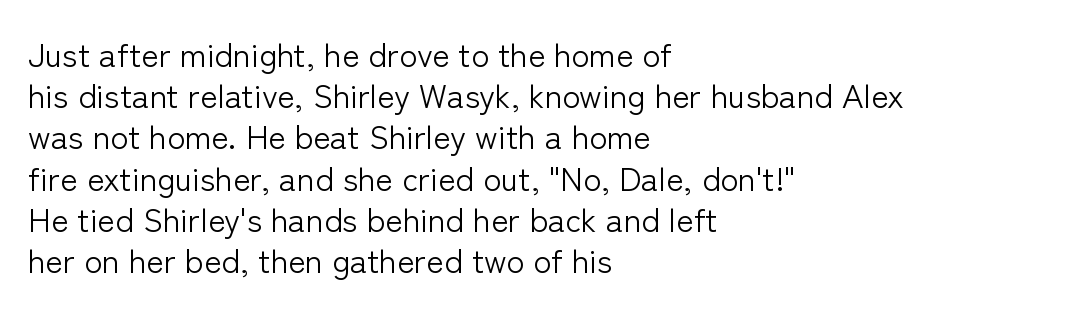
Q: Is the text bold? A: No.
Q: Is the text italic (slanted)? A: No, it is upright.
Q: Is the typeface a serif or a sans-serif typeface? A: Sans-serif.
Q: Is the text underlined? A: No.
Q: How is the paragraph aligned? A: Left-aligned.
Q: Is the spacing between letters normal or unusually wide? A: Normal.
Q: Is the spacing between lines tight, normal or loose? A: Normal.
Q: Width (condensed, normal, or wide)? A: Normal.
Q: Stroke contrast? A: Low.
Q: x-height? A: Medium.
Q: Monospaced? A: No.
